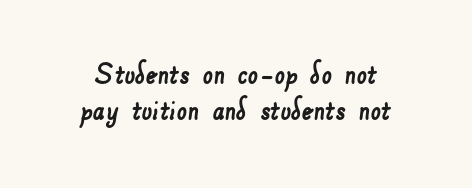
Q: Is the typeface a serif or a sans-serif typeface? A: Sans-serif.
Q: Is the text underlined? A: No.
Q: How is the paragraph aligned? A: Centered.
Q: Is the spacing between letters normal or unusually wide? A: Normal.
Q: Is the spacing between lines tight, normal or loose? A: Tight.
Q: Width (condensed, normal, or wide)? A: Normal.
Q: Stroke contrast? A: Low.
Q: x-height? A: Small.
Q: Monospaced? A: No.
